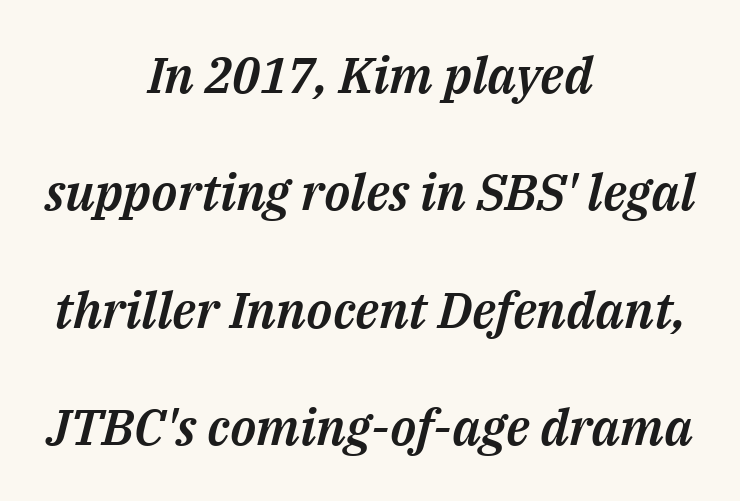
{"italic": "yes", "lean": "right", "slant_degrees": 14, "width": "normal", "stroke_contrast": "medium", "x_height": "medium", "monospaced": "no", "underline": "no", "align": "center", "line_spacing": "loose", "line_spacing_ratio": 2.35, "letter_spacing": "normal", "letter_spacing_em": 0.0, "glyph_px": 50}
